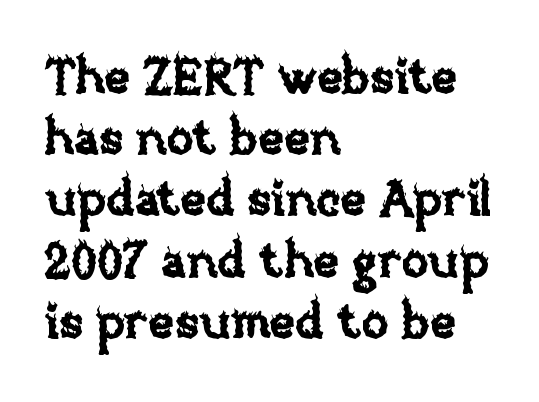
Honestly, the row spacing looks completely unremarkable. Every row of glyphs begins at an identical x-position on the left. A typesetter would mark this as roman, not italic. The face used here is rendered with its standard letterfit. Underline: absent.
